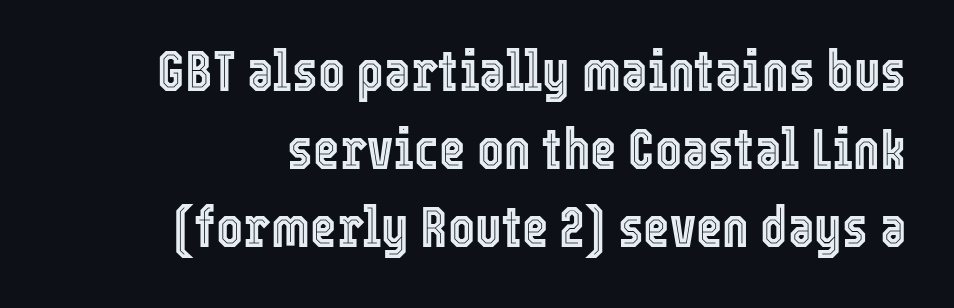
{"italic": "no", "width": "condensed", "x_height": "medium", "monospaced": "no", "underline": "no", "line_spacing": "normal", "line_spacing_ratio": 1.37, "letter_spacing": "normal", "letter_spacing_em": 0.0, "glyph_px": 57}
